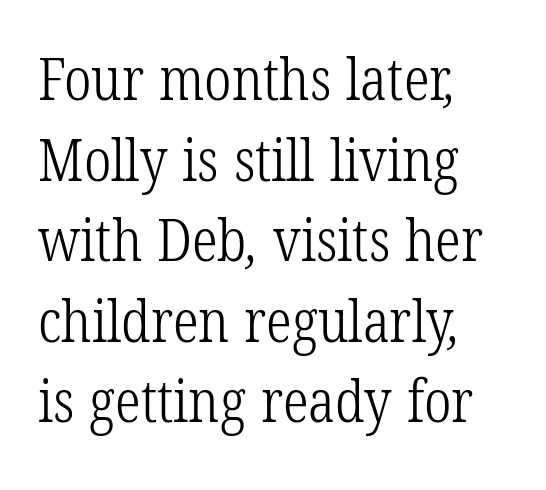
{"serif": "yes", "bold": "no", "weight": "light", "width": "condensed", "stroke_contrast": "low", "x_height": "medium", "monospaced": "no", "underline": "no", "align": "left", "line_spacing": "normal", "line_spacing_ratio": 1.39, "letter_spacing": "normal", "letter_spacing_em": 0.0, "glyph_px": 58}
